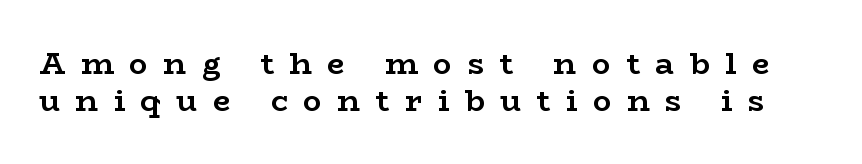
The image shows 31 px semibold, wide serif type, upright; set line spacing 1.19x, unusually wide letter spacing (+0.5 em), not underlined; low stroke contrast and a medium x-height.
